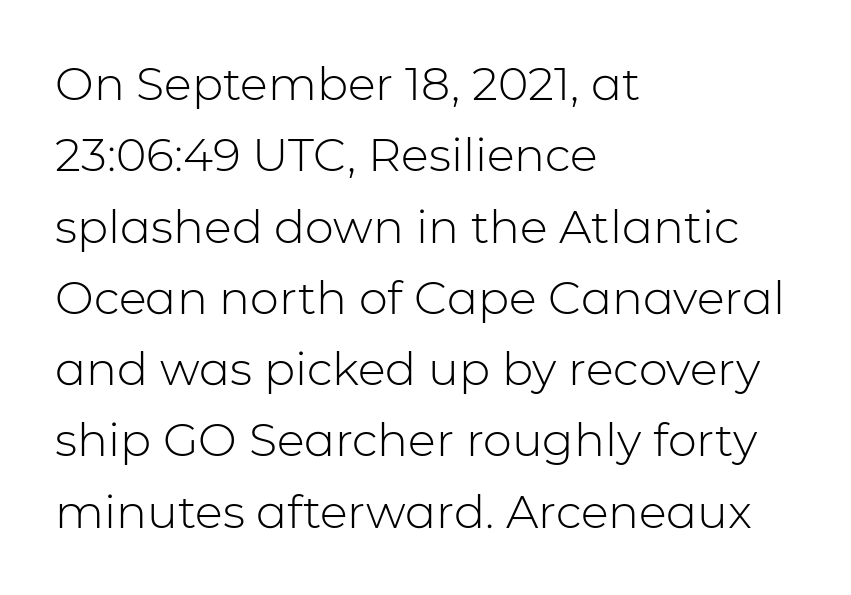
Standard letterfit; no display-style spreading of the glyphs. A classic flush-left, rag-right setting is used for this passage. A quiet, ordinary-to-light weight characterises the typeface. If you measured baseline to baseline, you'd find a middling distance. The type family on display is of the sans-serif kind. Italic? Not at all — the glyphs are vertical.
